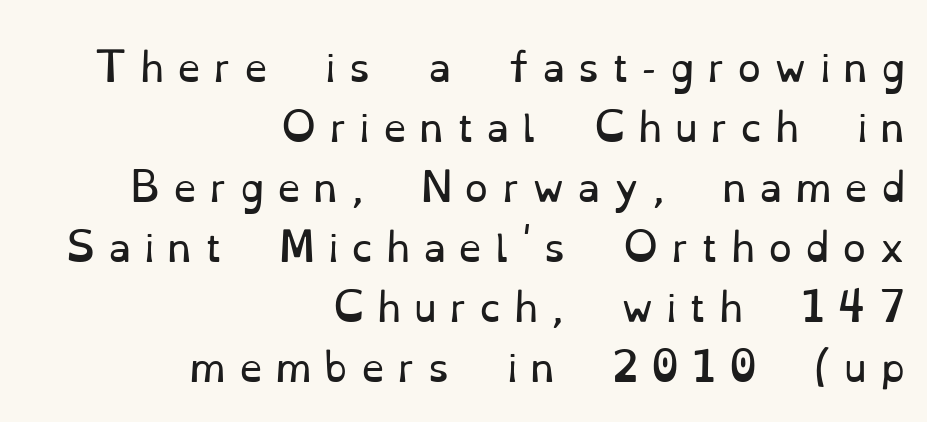
The tracking reads as deliberately expanded to a designer's eye. Vertical strokes here are truly vertical. Note the varied advance widths — an 'i' is clearly narrower than an 'm'. On a weight scale, this lands at 450 or below. Successive baselines arrive at the customary interval.
